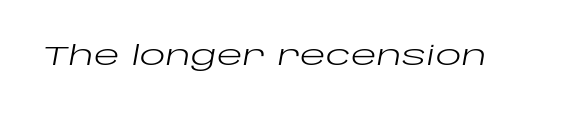
{"italic": "yes", "lean": "right", "slant_degrees": 10, "bold": "no", "underline": "no", "letter_spacing": "normal", "letter_spacing_em": 0.0, "glyph_px": 27}
